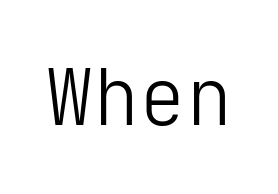
{"serif": "no", "italic": "no", "bold": "no", "weight": "light", "width": "normal", "stroke_contrast": "low", "x_height": "medium", "underline": "no", "letter_spacing": "normal", "letter_spacing_em": 0.0, "glyph_px": 78}
